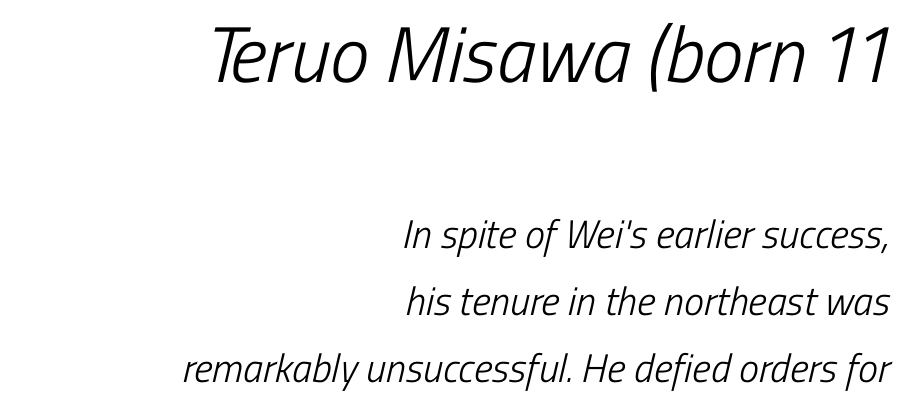
Think standard paragraph weight, or any step lighter than that. The specimen omits any rule beneath the text block's lines. Font category for this specimen: sans-serif. The setting favours the right margin, as signatures and pull-quotes sometimes do.
